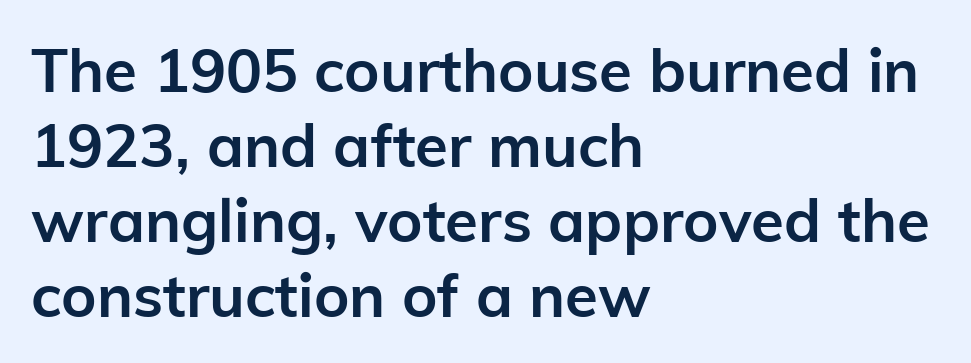
The image shows 60 px semibold sans-serif type, upright; set left-aligned, normal line spacing (1.25x), normal letter spacing, not underlined; low stroke contrast and a medium x-height.
